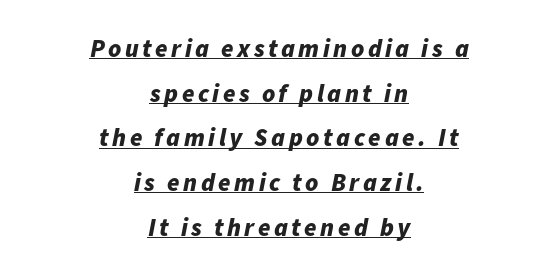
{"italic": "yes", "lean": "right", "slant_degrees": 11, "bold": "yes", "underline": "yes", "align": "center", "line_spacing_ratio": 1.79, "glyph_px": 25}
